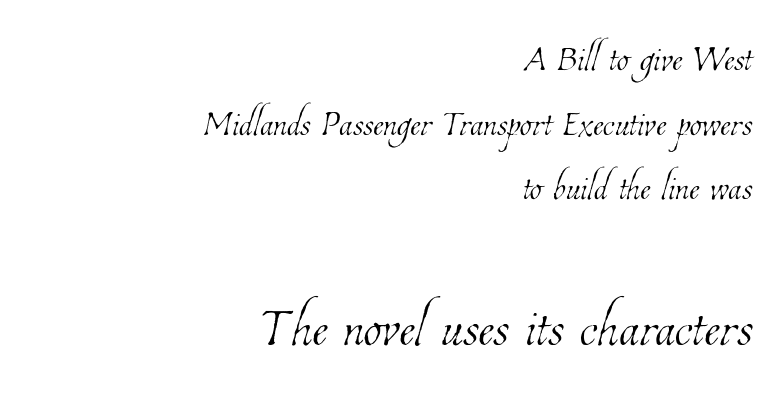
The gap between lines stays unmarked. Students, observe: this is what conventionally led text looks like. Varying glyph widths throughout — classic text-font behaviour. Alignment: flush right. Compare the two chunks: the lower has the greater cap height. Here the glyphs are tracked normally, forming tight word shapes.
